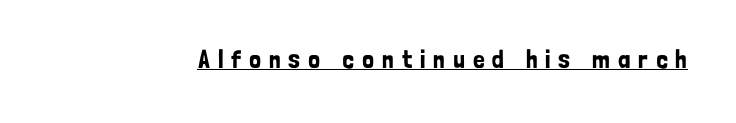
The image shows 26 px text type, upright; set unusually wide letter spacing (+0.3 em), underlined.
